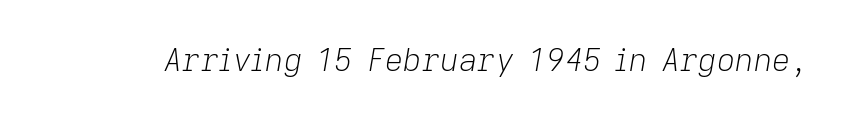
No extra ink here — the face is not bold. Tracking value appears to be zero — textbook default spacing. A typesetter would call this proportional, since set widths differ per character. Beneath every word, the page is bare. This is oblique type, the kind used for emphasis or titles.
